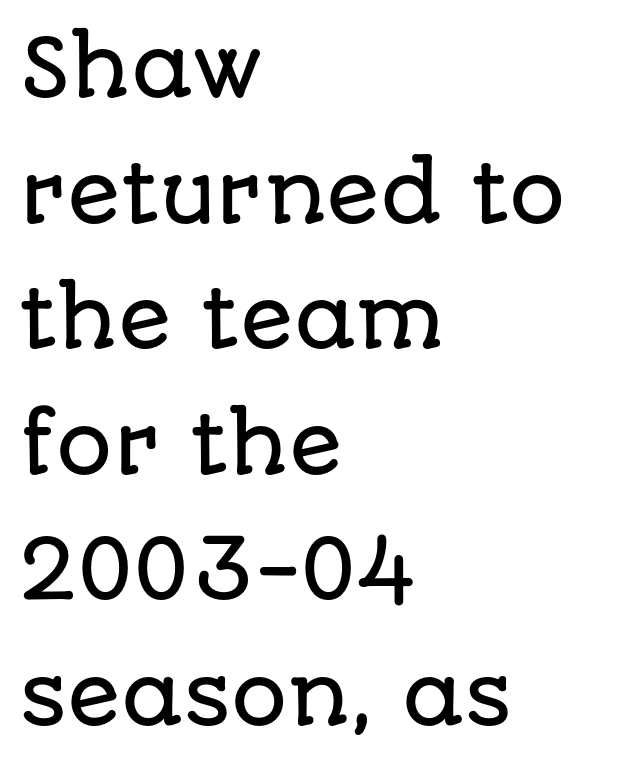
The letters stand upright; this is a roman face. How would I describe the line gaps? Plain and ordinary. Each letter keeps its own natural width here, so spacing adapts to shape. Observe the absence of serifs on each vertical stroke in this sample. These lines keep a tight, regular rhythm from letter to letter. Anything drawn beneath the words? Only blank space.
